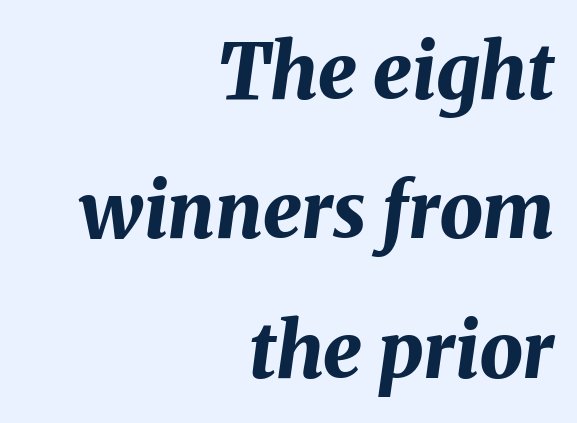
Q: Is the text bold? A: Yes.
Q: Is the text italic (slanted)? A: Yes, it leans right by about 8 degrees.
Q: Is the text underlined? A: No.
Q: How is the paragraph aligned? A: Right-aligned.
Q: Is the spacing between letters normal or unusually wide? A: Normal.
Q: Width (condensed, normal, or wide)? A: Normal.
Q: Stroke contrast? A: Medium.
Q: x-height? A: Medium.
Q: Monospaced? A: No.
